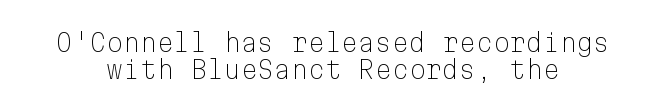
Is the letter spacing exaggerated? No — it looks like the ordinary default. These lines are centered, leaving both edges ragged. Is there any slant? The stems are plumb. Rule under the text: the space is simply empty.
